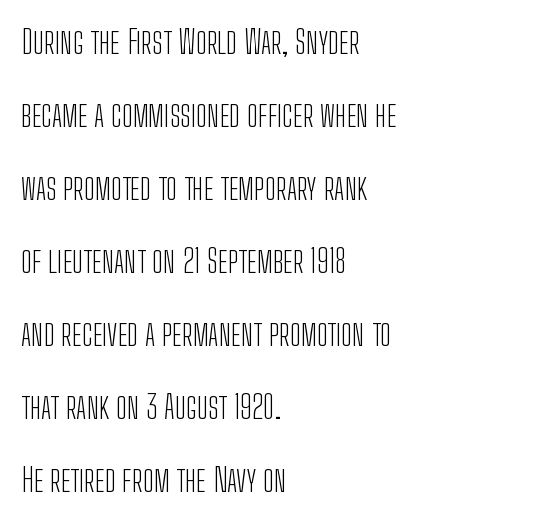
The image shows 33 px light, condensed sans-serif type, upright; set left-aligned, loose line spacing (2.21x), normal letter spacing, not underlined; low stroke contrast and a medium x-height.
